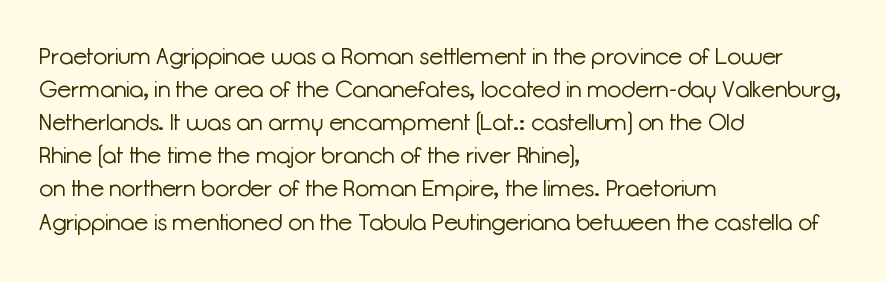
Does extra space separate the letters? No, they use regular spacing. The rendering anchors every line to the left-hand side. The axis of the letterforms is exactly vertical. These lines sit exactly where default settings would place them. Ink coverage per letter is moderate at most. Bare-footed words on every line.
